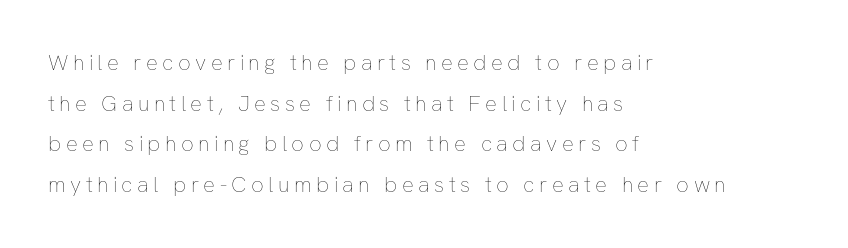
The image shows 22 px text type, upright; set left-aligned, line spacing 1.85x, unusually wide letter spacing (+0.2 em), not underlined.
